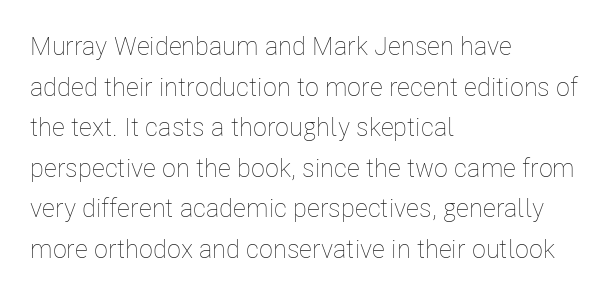
The zone under the glyphs is completely vacant. Letters have the restrained weight of plain body copy at most. Line beginnings align vertically; line endings do not. The gaps between neighbouring characters are ordinary and unremarkable.
